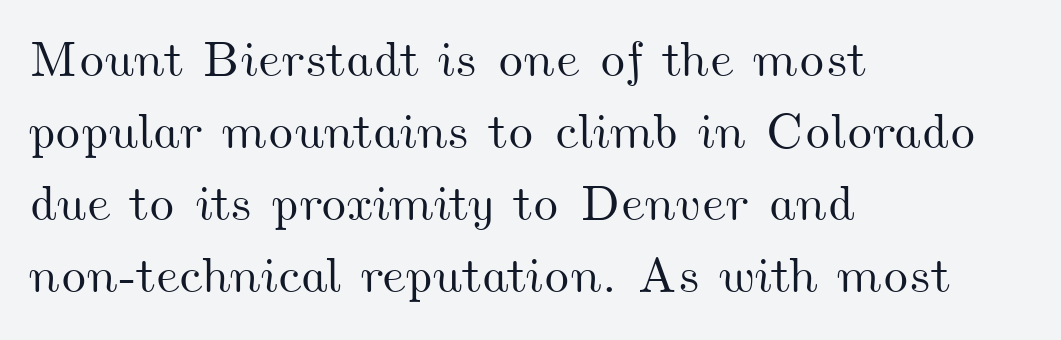
{"width": "wide", "stroke_contrast": "medium", "x_height": "small", "monospaced": "no", "underline": "no", "align": "left", "line_spacing": "normal", "line_spacing_ratio": 1.44, "letter_spacing": "normal", "letter_spacing_em": 0.0, "glyph_px": 50}
